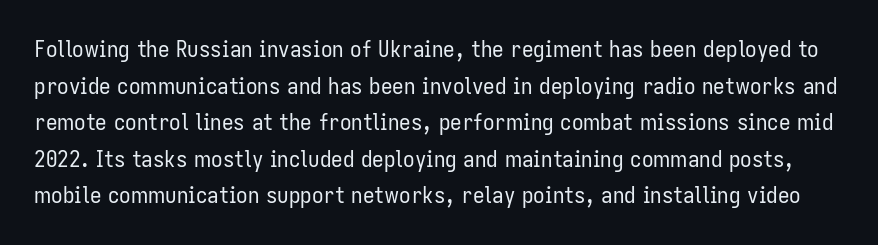
{"italic": "no", "bold": "no", "underline": "no", "line_spacing": "normal", "line_spacing_ratio": 1.59, "letter_spacing": "normal", "letter_spacing_em": 0.0, "glyph_px": 23}
